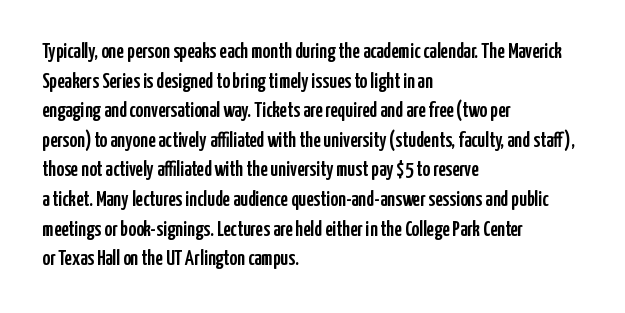
Q: Is the text italic (slanted)? A: No, it is upright.
Q: Is the text underlined? A: No.
Q: How is the paragraph aligned? A: Left-aligned.
Q: Is the spacing between letters normal or unusually wide? A: Normal.
Q: Is the spacing between lines tight, normal or loose? A: Normal.
